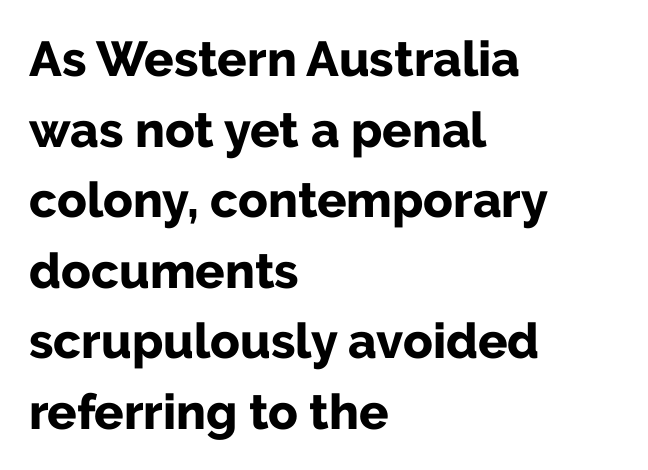
Q: Is the text bold? A: Yes.
Q: Is the text italic (slanted)? A: No, it is upright.
Q: Is the typeface a serif or a sans-serif typeface? A: Sans-serif.
Q: Is the text underlined? A: No.
Q: How is the paragraph aligned? A: Left-aligned.
Q: Is the spacing between letters normal or unusually wide? A: Normal.
Q: Is the spacing between lines tight, normal or loose? A: Normal.
Q: Width (condensed, normal, or wide)? A: Normal.
Q: Stroke contrast? A: Low.
Q: x-height? A: Medium.
Q: Monospaced? A: No.
